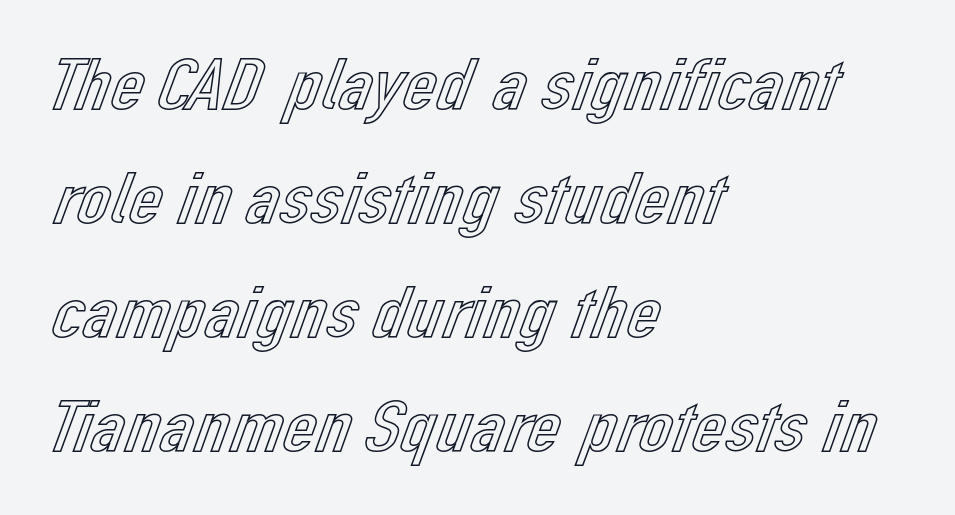
{"width": "normal", "x_height": "medium", "monospaced": "no", "underline": "no", "align": "left", "line_spacing": "normal", "line_spacing_ratio": 1.52, "letter_spacing": "normal", "letter_spacing_em": 0.0, "glyph_px": 75}
